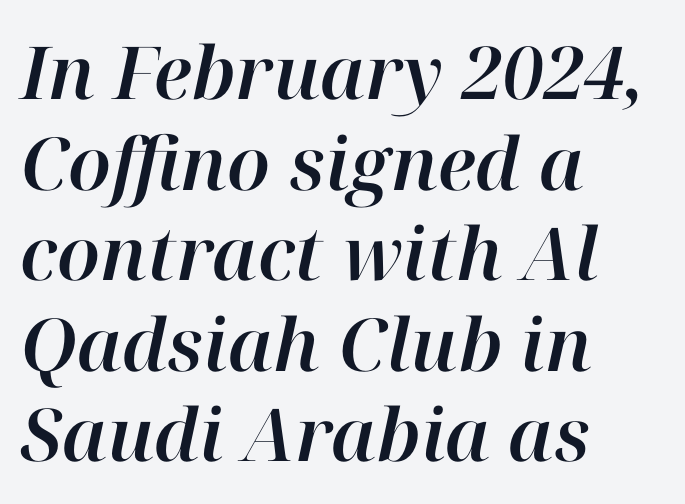
Q: Is the text italic (slanted)? A: Yes, it leans right by about 12 degrees.
Q: Is the text underlined? A: No.
Q: How is the paragraph aligned? A: Left-aligned.
Q: Is the spacing between letters normal or unusually wide? A: Normal.
Q: Width (condensed, normal, or wide)? A: Normal.
Q: Stroke contrast? A: High.
Q: x-height? A: Medium.
Q: Monospaced? A: No.
